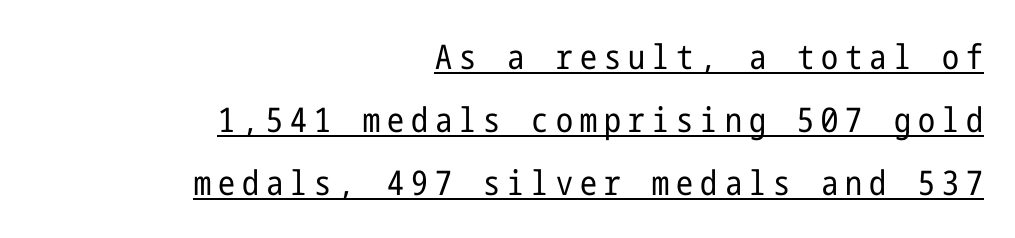
The typeface chosen for these lines omits serifs. The face looks like a standard text weight, possibly lighter. The rendering inserts visible extra space after every character. Is the block centered? No — it sits flush against the right margin. Rendered with straight, roman letterforms. Caption: lettering with a line underneath.
